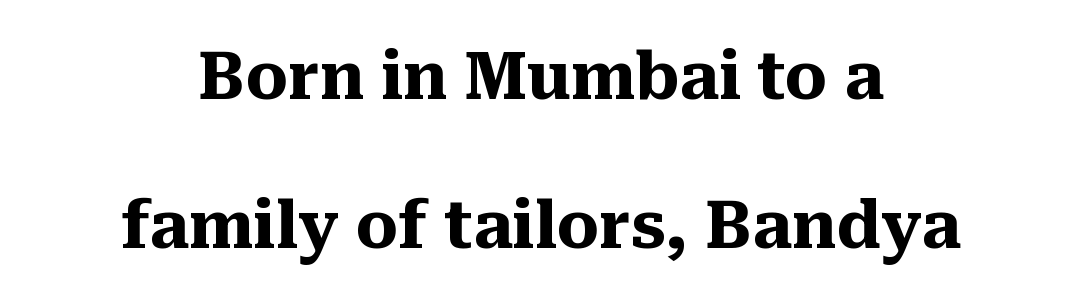
Q: Is the text bold? A: Yes.
Q: Is the text italic (slanted)? A: No, it is upright.
Q: Is the typeface a serif or a sans-serif typeface? A: Serif.
Q: Is the text underlined? A: No.
Q: How is the paragraph aligned? A: Centered.
Q: Is the spacing between letters normal or unusually wide? A: Normal.
Q: Is the spacing between lines tight, normal or loose? A: Loose.
Q: Width (condensed, normal, or wide)? A: Normal.
Q: Stroke contrast? A: Medium.
Q: x-height? A: Medium.
Q: Monospaced? A: No.
